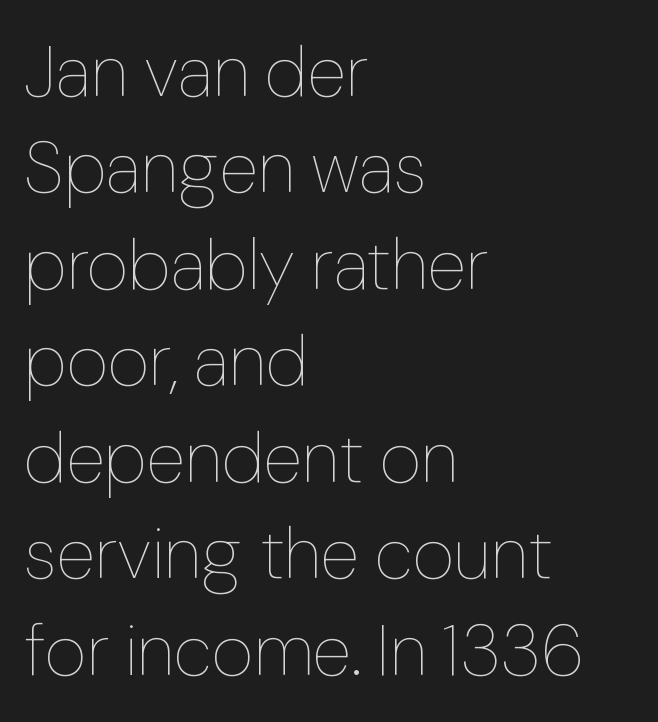
The rag falls on the right side of this text block. No extra tracking has been applied to these lines. The weight tops out at a normal text grade. The rendering uses natural spacing where letterforms have individual widths.
